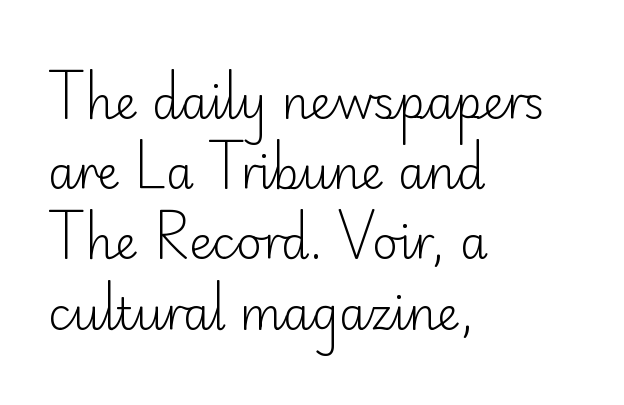
Q: Is the text bold? A: No.
Q: Is the text italic (slanted)? A: No, it is upright.
Q: Is the typeface a serif or a sans-serif typeface? A: Sans-serif.
Q: Is the text underlined? A: No.
Q: How is the paragraph aligned? A: Left-aligned.
Q: Is the spacing between letters normal or unusually wide? A: Normal.
Q: Is the spacing between lines tight, normal or loose? A: Normal.
Q: Width (condensed, normal, or wide)? A: Normal.
Q: Stroke contrast? A: Low.
Q: x-height? A: Small.
Q: Monospaced? A: No.
